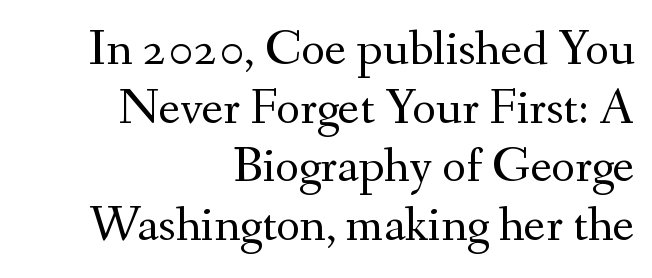
Q: Is the text bold? A: No.
Q: Is the text italic (slanted)? A: No, it is upright.
Q: Is the typeface a serif or a sans-serif typeface? A: Serif.
Q: Is the text underlined? A: No.
Q: How is the paragraph aligned? A: Right-aligned.
Q: Is the spacing between letters normal or unusually wide? A: Normal.
Q: Is the spacing between lines tight, normal or loose? A: Tight.
Q: Width (condensed, normal, or wide)? A: Normal.
Q: Stroke contrast? A: Medium.
Q: x-height? A: Small.
Q: Monospaced? A: No.
